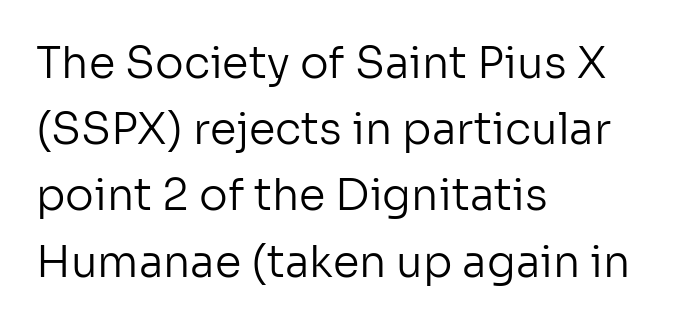
Varying glyph widths throughout — classic text-font behaviour. Short and long lines alike share a common starting point at left. Nope, not italic — everything's standing straight. Serifs: no, the terminals of the letterforms are clean. Vertically, the passage feels balanced, rows spaced as you'd expect. The area under the type is left untouched.
